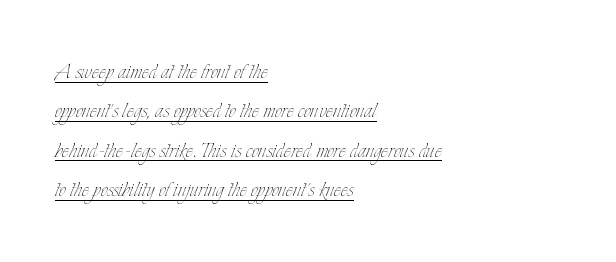
The image shows 27 px text type; set left-aligned, normal line spacing (1.46x), normal letter spacing, underlined.
